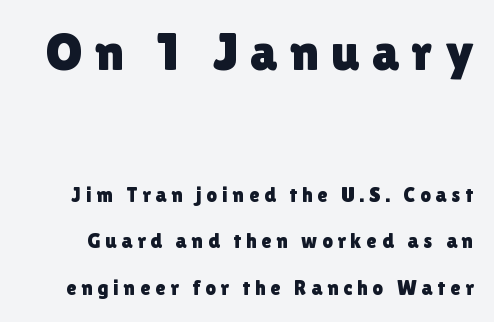
Font category for this specimen: sans-serif. Has an underline been added? It has not. If you measured baseline to baseline, you'd find a long distance. Loose tracking; the words dissolve into strings of separated letters. Here the first block reads like a headline and the second like body copy. Is this a fixed-width face? No — the glyphs have proportional, varying widths.
